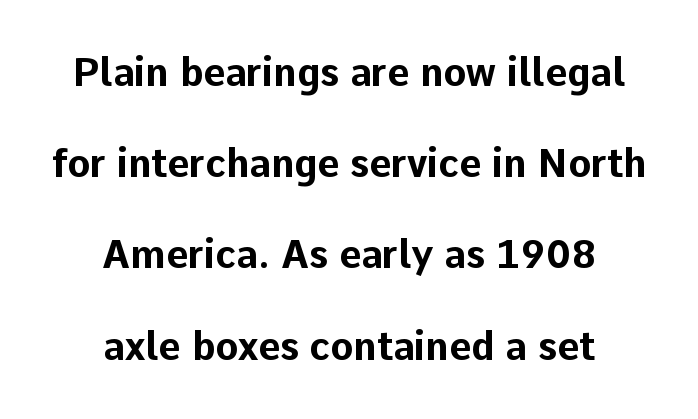
Q: Is the text bold? A: Yes.
Q: Is the text italic (slanted)? A: No, it is upright.
Q: Is the typeface a serif or a sans-serif typeface? A: Sans-serif.
Q: Is the text underlined? A: No.
Q: How is the paragraph aligned? A: Centered.
Q: Is the spacing between letters normal or unusually wide? A: Normal.
Q: Is the spacing between lines tight, normal or loose? A: Loose.
Q: Width (condensed, normal, or wide)? A: Normal.
Q: Stroke contrast? A: Low.
Q: x-height? A: Medium.
Q: Monospaced? A: No.
